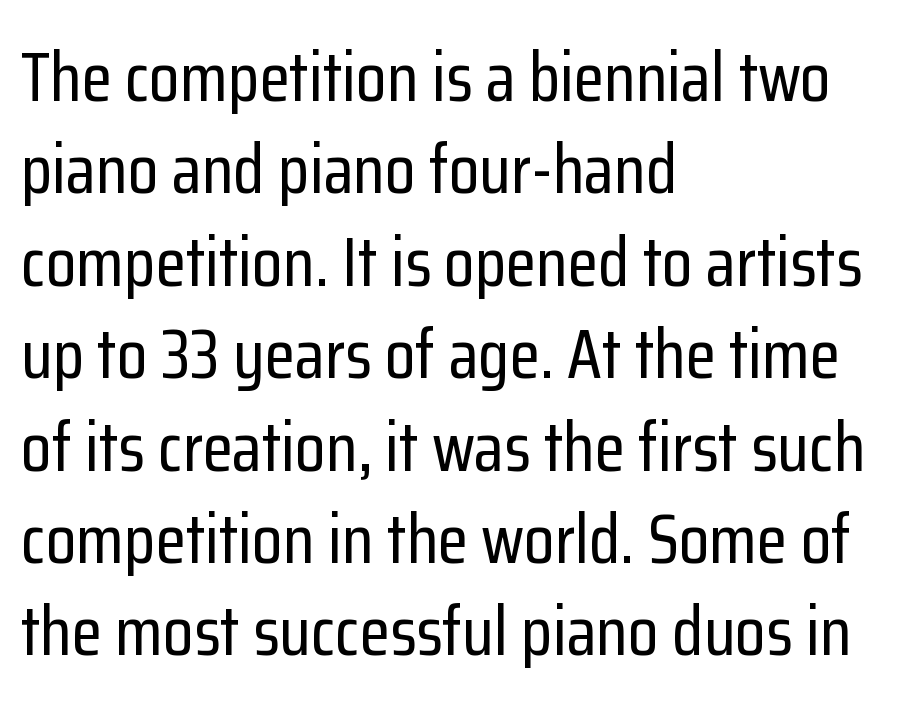
No word sits above an underline. Inter-character spacing is left at the font's built-in metrics. Posture: straight, roman, zero tilt. Line beginnings align vertically; line endings do not.
